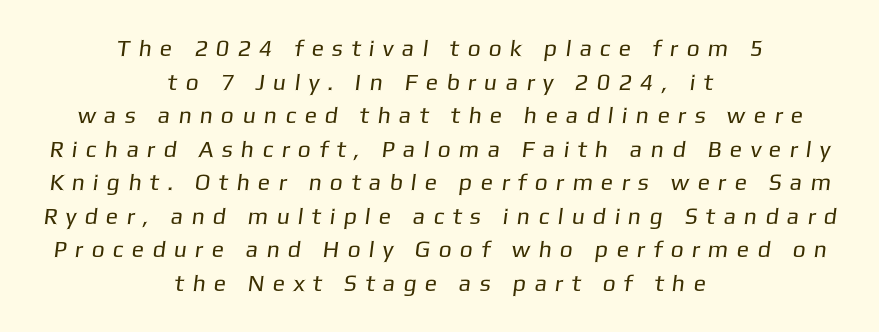
The image shows 23 px text type; set centered, normal line spacing (1.46x), unusually wide letter spacing (+0.36 em), not underlined.
